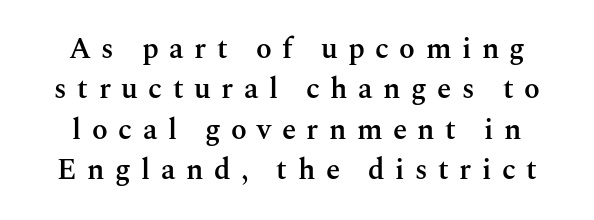
The rendering positions every line midway between the sides. Typographically, this falls in the serif category. Glyph-to-glyph distance is far greater than everyday printed text. Do the characters align in a grid? No, the font is proportional. Interline gaps are of average width in this sample. Type without underlining.
